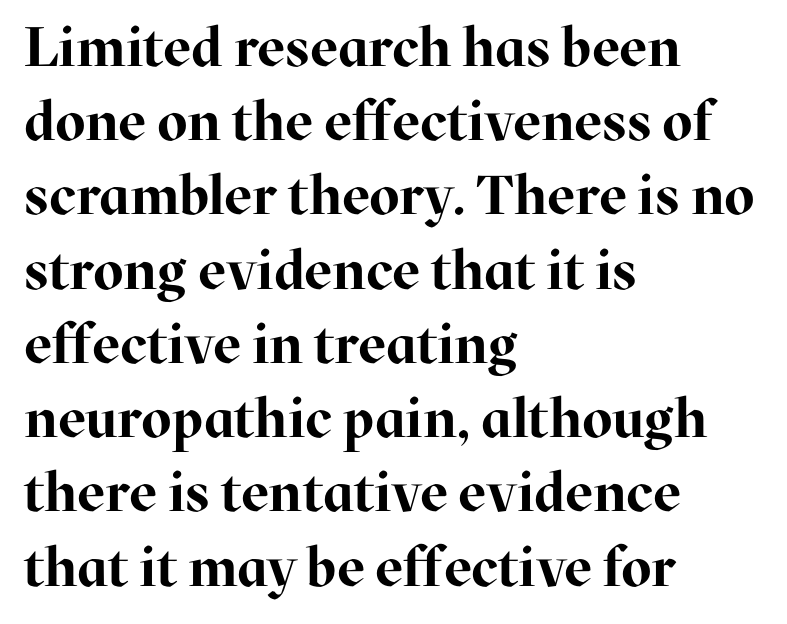
Inter-character spacing is left at the font's built-in metrics. Serifs: yes, visible at the terminals of the letterforms. Think of a printed novel: that variable character pitch is what you see here. Is the type bold? Yes — the strokes are clearly thick and heavy.
